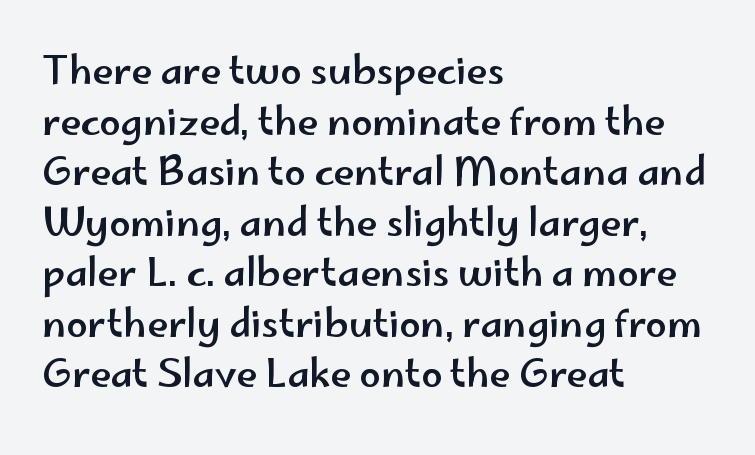
Q: Is the text italic (slanted)? A: No, it is upright.
Q: Is the typeface a serif or a sans-serif typeface? A: Sans-serif.
Q: Is the text underlined? A: No.
Q: How is the paragraph aligned? A: Left-aligned.
Q: Is the spacing between letters normal or unusually wide? A: Normal.
Q: Is the spacing between lines tight, normal or loose? A: Normal.
Q: Width (condensed, normal, or wide)? A: Wide.
Q: Stroke contrast? A: Low.
Q: x-height? A: Small.
Q: Monospaced? A: No.
